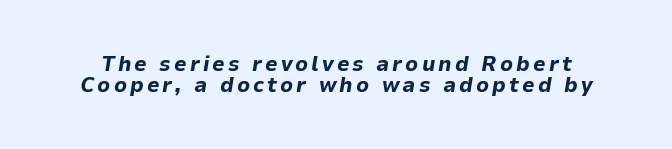
{"italic": "yes", "lean": "right", "slant_degrees": 9, "bold": "yes", "underline": "no", "line_spacing": "tight", "line_spacing_ratio": 0.96, "glyph_px": 22}
